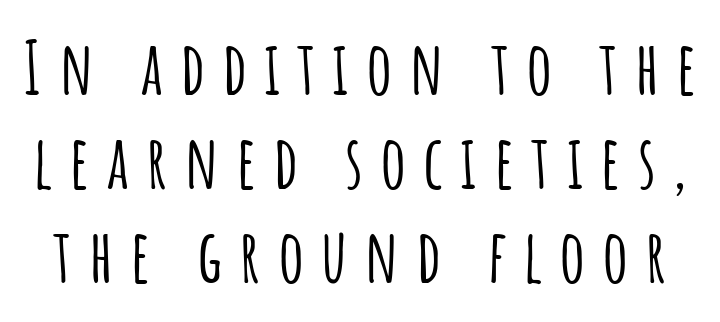
The image shows 73 px condensed sans-serif type, upright; set normal line spacing (1.29x), unusually wide letter spacing (+0.23 em), not underlined; low stroke contrast and a large x-height.
